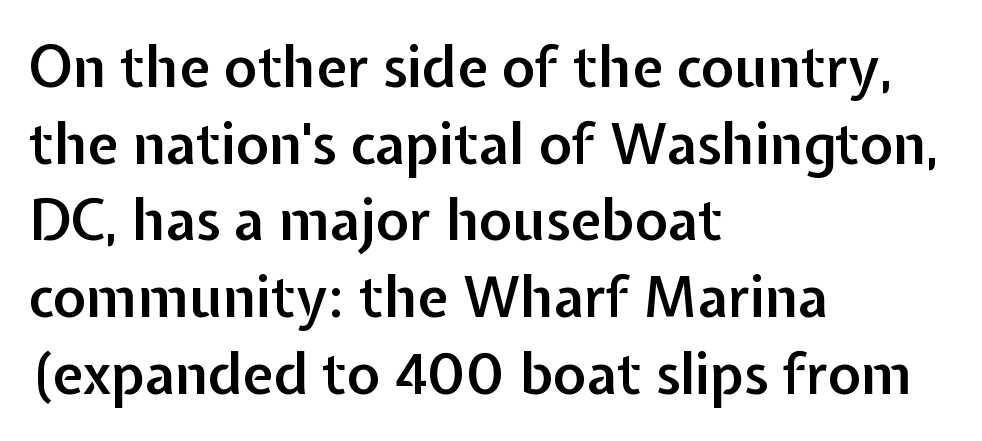
Q: Is the text bold? A: Semi-bold.
Q: Is the text italic (slanted)? A: No, it is upright.
Q: Is the typeface a serif or a sans-serif typeface? A: Sans-serif.
Q: Is the text underlined? A: No.
Q: How is the paragraph aligned? A: Left-aligned.
Q: Is the spacing between letters normal or unusually wide? A: Normal.
Q: Is the spacing between lines tight, normal or loose? A: Normal.
Q: Width (condensed, normal, or wide)? A: Normal.
Q: Stroke contrast? A: Low.
Q: x-height? A: Medium.
Q: Monospaced? A: No.
